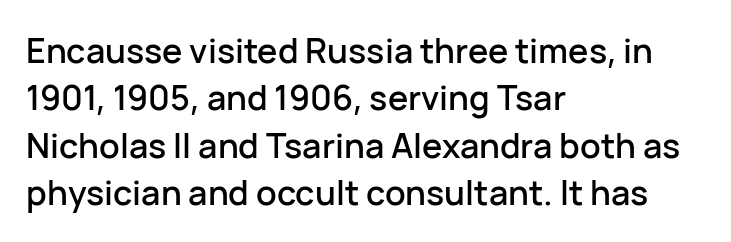
Q: Is the text italic (slanted)? A: No, it is upright.
Q: Is the typeface a serif or a sans-serif typeface? A: Sans-serif.
Q: Is the text underlined? A: No.
Q: How is the paragraph aligned? A: Left-aligned.
Q: Is the spacing between letters normal or unusually wide? A: Normal.
Q: Is the spacing between lines tight, normal or loose? A: Normal.
Q: Width (condensed, normal, or wide)? A: Normal.
Q: Stroke contrast? A: Low.
Q: x-height? A: Medium.
Q: Monospaced? A: No.
